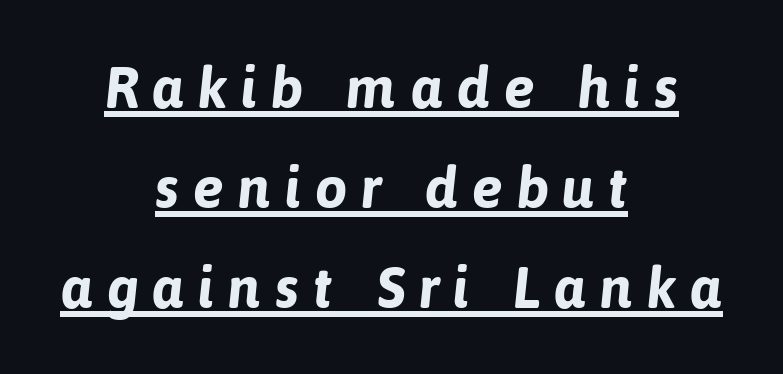
Q: Is the text bold? A: Yes.
Q: Is the typeface a serif or a sans-serif typeface? A: Sans-serif.
Q: Is the text underlined? A: Yes.
Q: How is the paragraph aligned? A: Centered.
Q: Is the spacing between letters normal or unusually wide? A: Unusually wide.
Q: Width (condensed, normal, or wide)? A: Normal.
Q: Stroke contrast? A: Low.
Q: x-height? A: Medium.
Q: Monospaced? A: No.
